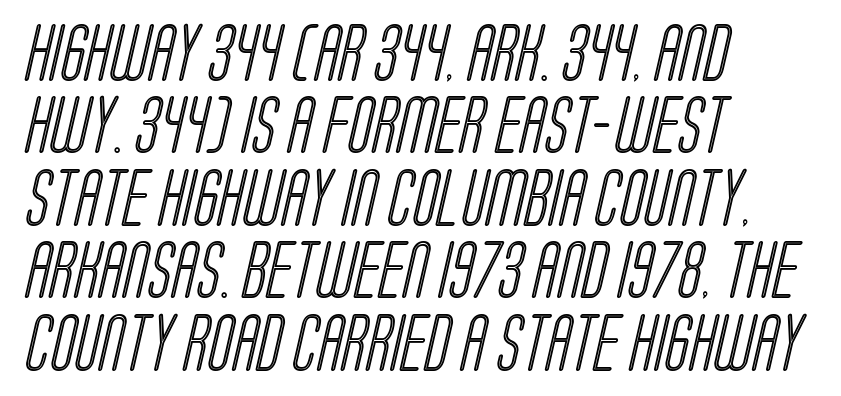
The image shows 57 px condensed type; set left-aligned, normal line spacing (1.27x), normal letter spacing, not underlined; a large x-height.
